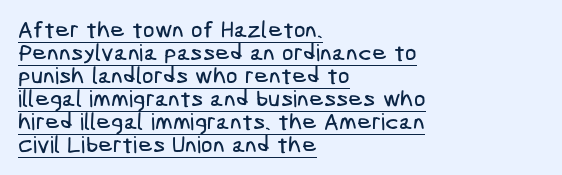
{"underline": "yes", "align": "left", "line_spacing": "tight", "line_spacing_ratio": 1.0, "letter_spacing": "normal", "letter_spacing_em": 0.0, "glyph_px": 23}
